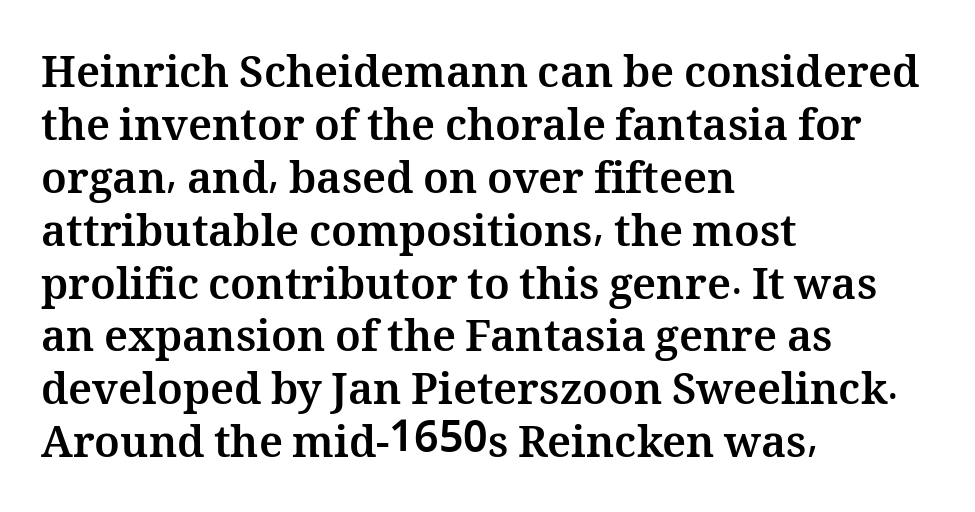
{"italic": "no", "bold": "yes", "weight": "bold", "width": "normal", "stroke_contrast": "medium", "x_height": "medium", "monospaced": "no", "underline": "no", "align": "left", "line_spacing_ratio": 1.23, "letter_spacing": "normal", "letter_spacing_em": 0.0, "glyph_px": 43}
